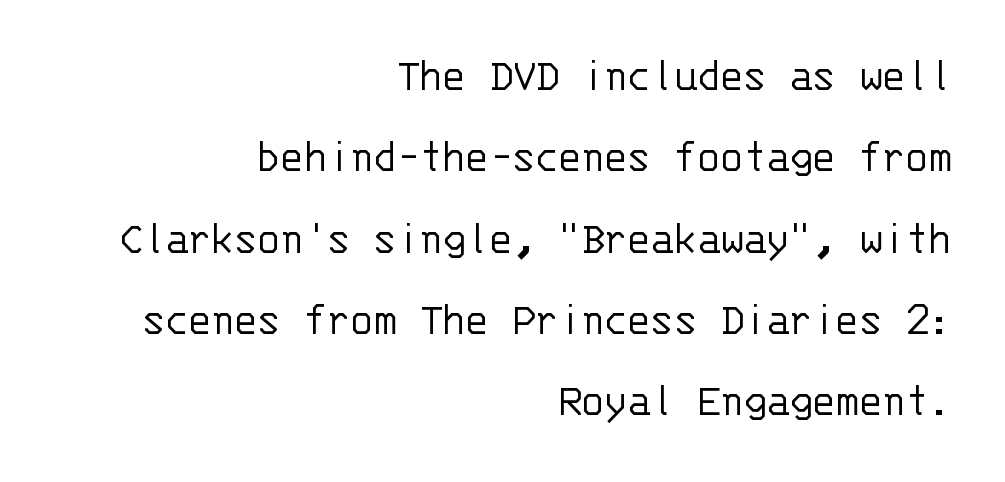
The image shows 47 px light sans-serif type, upright, monospaced; set right-aligned, line spacing 1.73x, normal letter spacing, not underlined; low stroke contrast and a large x-height.
